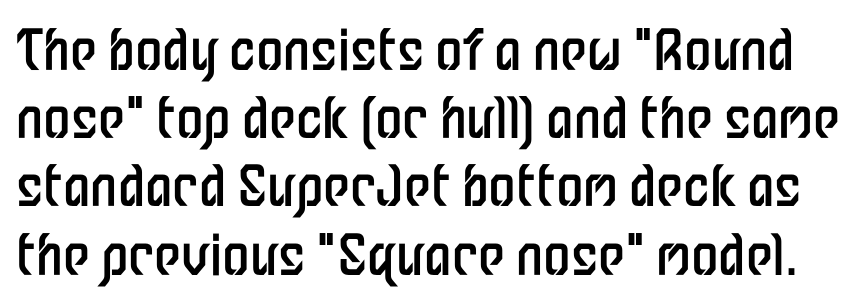
{"serif": "no", "italic": "no", "bold": "no", "weight": "regular", "width": "condensed", "stroke_contrast": "low", "x_height": "medium", "monospaced": "no", "underline": "no", "line_spacing_ratio": 1.24, "letter_spacing": "normal", "letter_spacing_em": 0.0, "glyph_px": 55}
